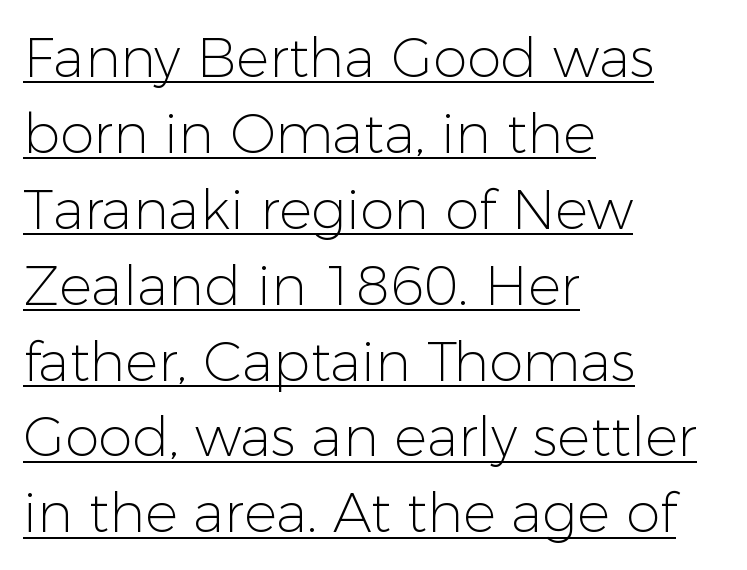
Q: Is the text bold? A: No.
Q: Is the text italic (slanted)? A: No, it is upright.
Q: Is the typeface a serif or a sans-serif typeface? A: Sans-serif.
Q: Is the text underlined? A: Yes.
Q: How is the paragraph aligned? A: Left-aligned.
Q: Is the spacing between letters normal or unusually wide? A: Normal.
Q: Is the spacing between lines tight, normal or loose? A: Normal.
Q: Width (condensed, normal, or wide)? A: Normal.
Q: Stroke contrast? A: Low.
Q: x-height? A: Medium.
Q: Monospaced? A: No.
